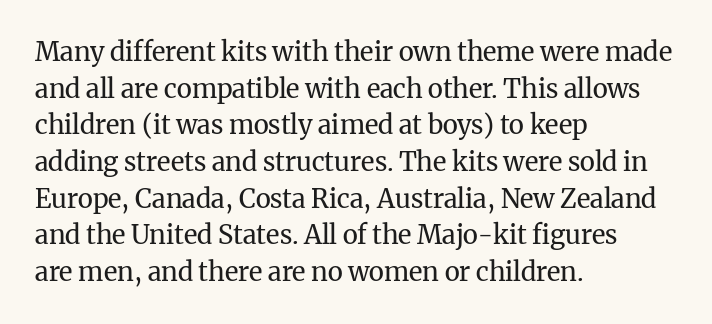
In CSS terms this would be text-align: left. The words here are not underlined. The font is comparable to plain body text, perhaps lighter. Every character sits straight up, as roman type does. The vertical gap from one line to the next is medium. Compared with typical body copy, the letter spacing here is the same.
